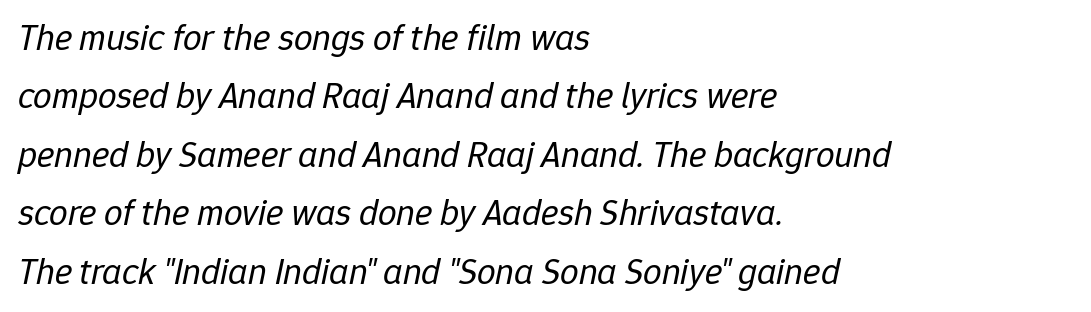
The image shows 37 px regular-weight type, italic (leaning right); set left-aligned, normal line spacing (1.58x), normal letter spacing, not underlined; low stroke contrast and a medium x-height.
